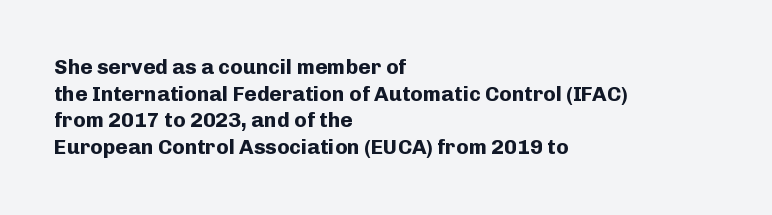
The image shows 21 px bold type, upright; set left-aligned, normal line spacing (1.27x), normal letter spacing, not underlined.
